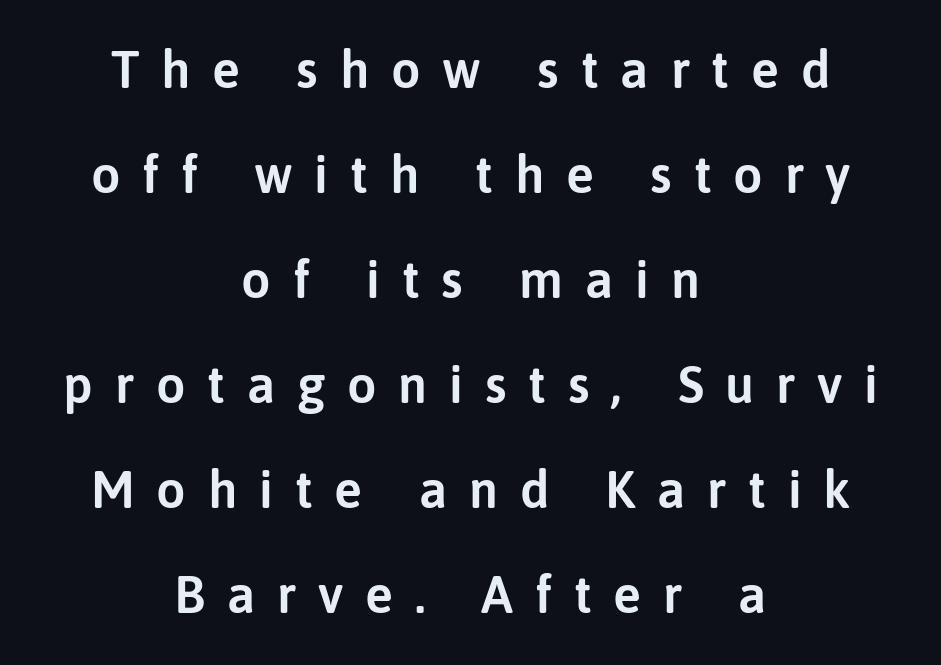
Q: Is the text italic (slanted)? A: No, it is upright.
Q: Is the typeface a serif or a sans-serif typeface? A: Sans-serif.
Q: Is the text underlined? A: No.
Q: How is the paragraph aligned? A: Centered.
Q: Is the spacing between letters normal or unusually wide? A: Unusually wide.
Q: Is the spacing between lines tight, normal or loose? A: Loose.
Q: Width (condensed, normal, or wide)? A: Normal.
Q: Stroke contrast? A: Low.
Q: x-height? A: Medium.
Q: Monospaced? A: No.
